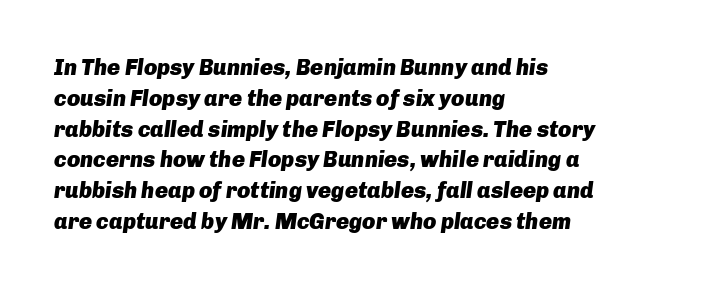
The image shows 22 px bold type, italic (leaning right); set left-aligned, normal line spacing (1.4x), normal letter spacing, not underlined.
